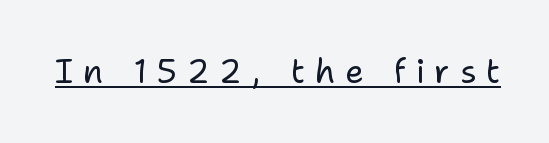
The image shows 33 px regular-weight sans-serif type, upright; set unusually wide letter spacing (+0.29 em), underlined; low stroke contrast and a medium x-height.
